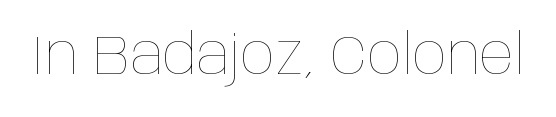
The image shows 56 px thin, condensed type, upright; set normal letter spacing, not underlined; low stroke contrast and a large x-height.
